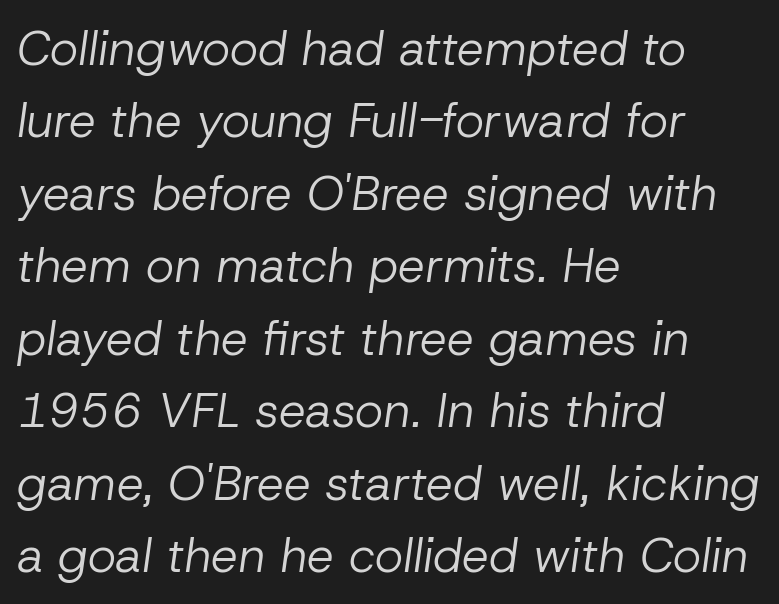
One glance says typical: line gaps are just what's usual. The glyphs look as if they've been sheared to an angle. Here the designer chose a conventional face with non-uniform glyph widths. A typesetter would call this zero additional tracking. The lines in this sample share a left origin and differ only in where they stop. Beneath every word, the page is bare.
